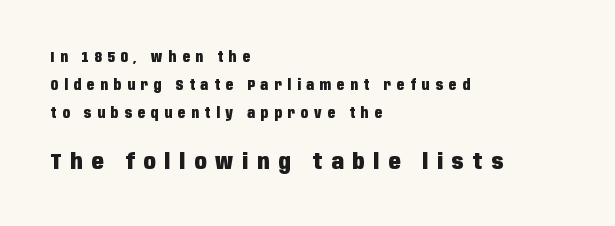
Tracking here is generous; glyphs stand well apart from one another. In this sample the second text group is rendered at the bigger scale. This is roman type, the default non-slanted kind. Nobody drew a line under any word here. In terms of leading, this rendering errs on the spacious side. The font is running at its bold setting.
